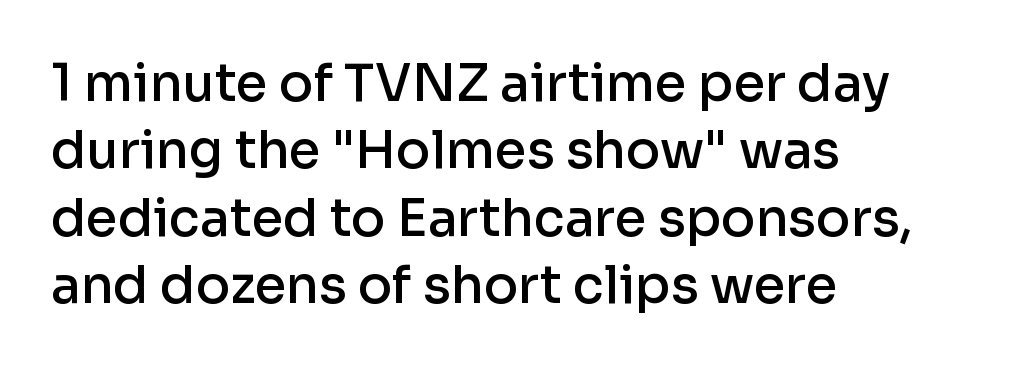
Note the varied advance widths — an 'i' is clearly narrower than an 'm'. Between one letter and the next there's only the usual sliver of space. I'd call this a sans setting — the letters go barefoot. The foot of each line stays bare and open.
